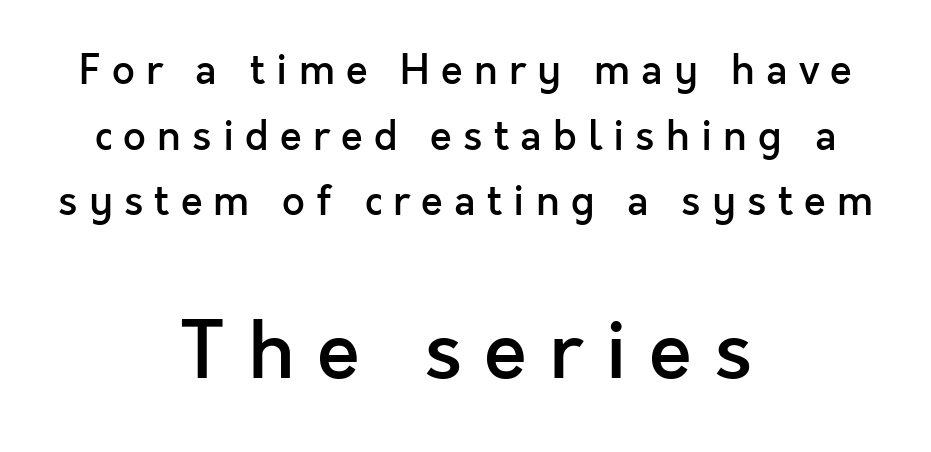
Bare-footed words on every line. The composition opens small and finishes big. The horizontal fit of the characters is loose and conspicuously gappy. A fair bit of extra ink — the face is semibold, not bold. Posture: upright roman.
